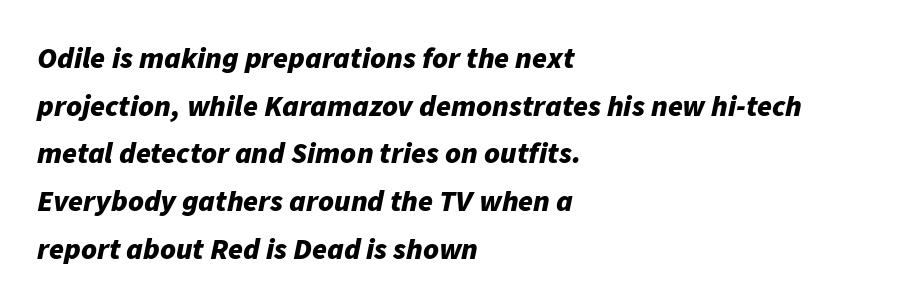
Q: Is the text bold? A: Yes.
Q: Is the text italic (slanted)? A: Yes, it leans right by about 11 degrees.
Q: Is the text underlined? A: No.
Q: How is the paragraph aligned? A: Left-aligned.
Q: Is the spacing between letters normal or unusually wide? A: Normal.
Q: Is the spacing between lines tight, normal or loose? A: Normal.
Q: Width (condensed, normal, or wide)? A: Normal.
Q: Stroke contrast? A: Low.
Q: x-height? A: Medium.
Q: Monospaced? A: No.
